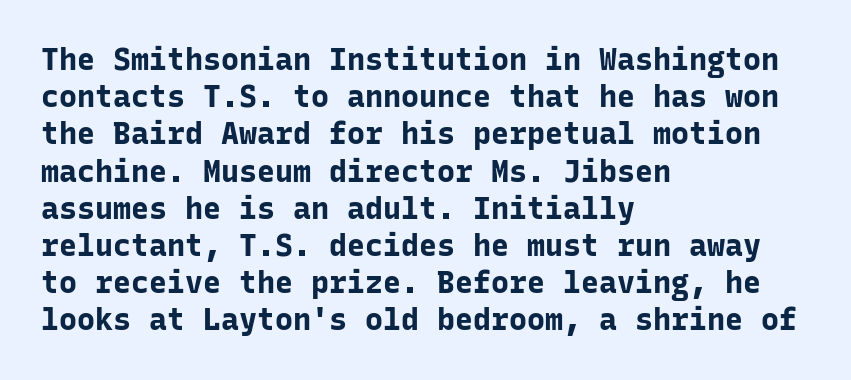
The image shows 30 px bold sans-serif type, upright, monospaced; set left-aligned, line spacing 1.24x, normal letter spacing, not underlined; low stroke contrast and a medium x-height.
